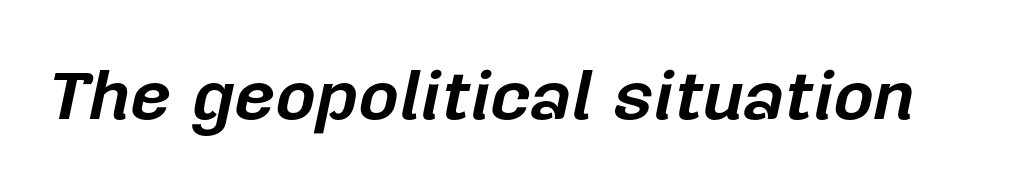
Quick note: italic. Varying glyph widths throughout — classic text-font behaviour. The passage shown is not underscored anywhere. Here the glyphs are tracked normally, forming tight word shapes. Strokes here are thick enough to call this a true bold.
